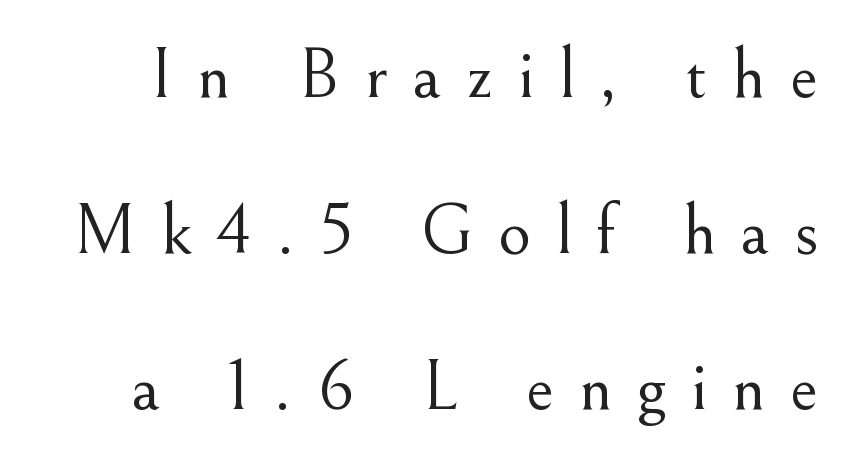
Q: Is the text bold? A: No.
Q: Is the text italic (slanted)? A: No, it is upright.
Q: Is the typeface a serif or a sans-serif typeface? A: Serif.
Q: Is the text underlined? A: No.
Q: Is the spacing between letters normal or unusually wide? A: Unusually wide.
Q: Is the spacing between lines tight, normal or loose? A: Loose.
Q: Width (condensed, normal, or wide)? A: Normal.
Q: Stroke contrast? A: Medium.
Q: x-height? A: Small.
Q: Monospaced? A: No.
